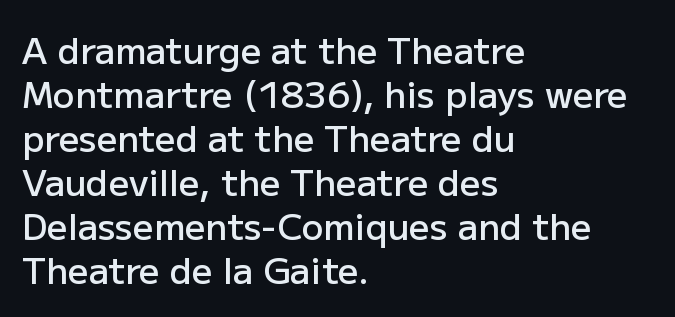
How are the letters spaced? Ordinarily, with no added tracking. The rendering shows plain stroke endings on the letterforms — a sans-serif design. Bare-footed words on every line. This is roman type, the default non-slanted kind.
